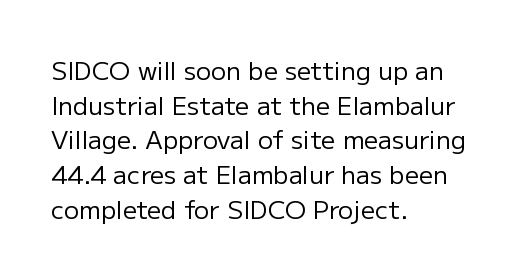
The letters stand straight up with perfectly vertical stems. The typesetter chose a ragged-right arrangement here. What's the leading like? Ordinary, nothing unusual. Nothing unusual about the tracking: characters are spaced as the font intends. Is the stroke heavy? The answer is a plain regular-or-lighter.
